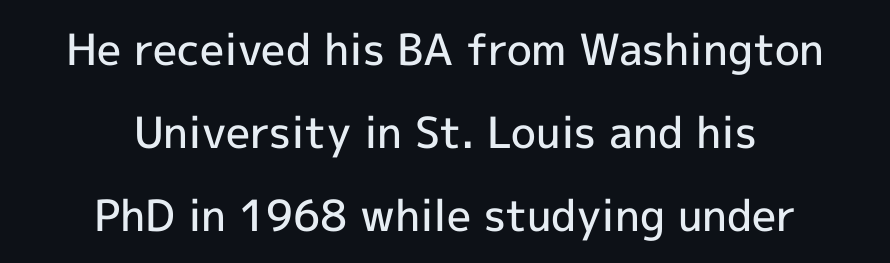
Regarding leading, the lines here are spaced well apart. These lines stack symmetrically, like a column narrowing and widening about its center. Typesetter's note: demi weight, one step under bold. The passage shown is typed in a proportional face where columns would drift.
